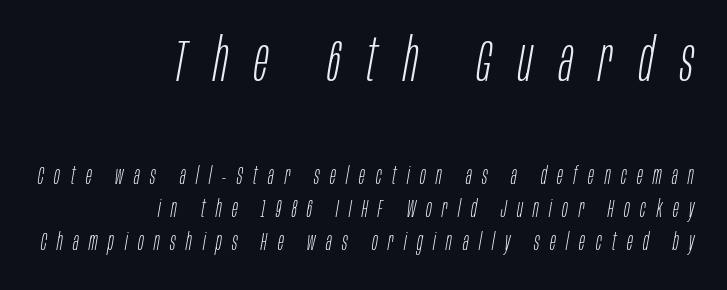
{"italic": "yes", "lean": "right", "slant_degrees": 10, "bold": "no", "weight": "light", "width": "condensed", "stroke_contrast": "low", "x_height": "large", "monospaced": "no", "underline": "no", "align": "right", "line_spacing": "normal", "line_spacing_ratio": 1.38, "letter_spacing": "wide", "letter_spacing_em": 0.44, "larger_block": "first", "size_ratio": 2.5, "glyph_px": 60}
